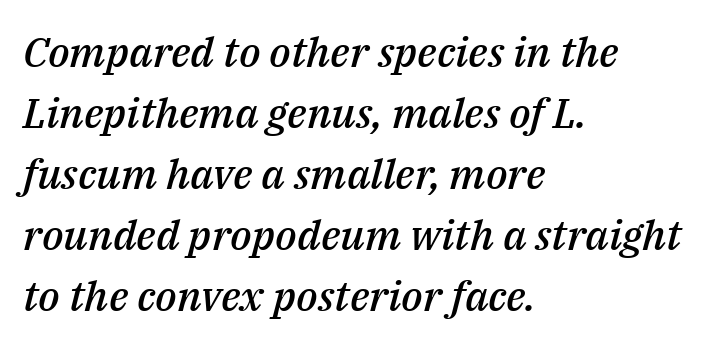
The image shows 42 px semibold type, italic (leaning right); set left-aligned, normal line spacing (1.45x), normal letter spacing, not underlined; medium stroke contrast and a medium x-height.
